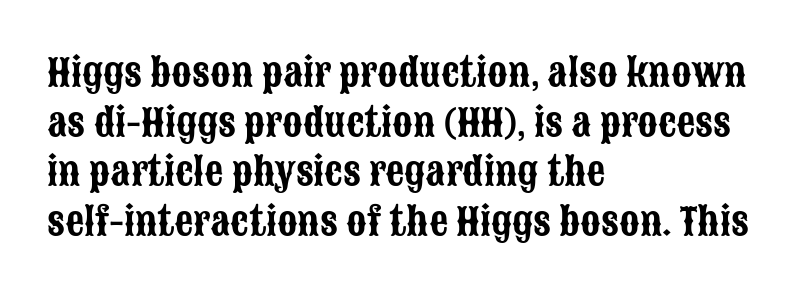
The image shows 37 px condensed sans-serif type, upright; set left-aligned, normal line spacing (1.34x), normal letter spacing, not underlined; low stroke contrast and a large x-height.
